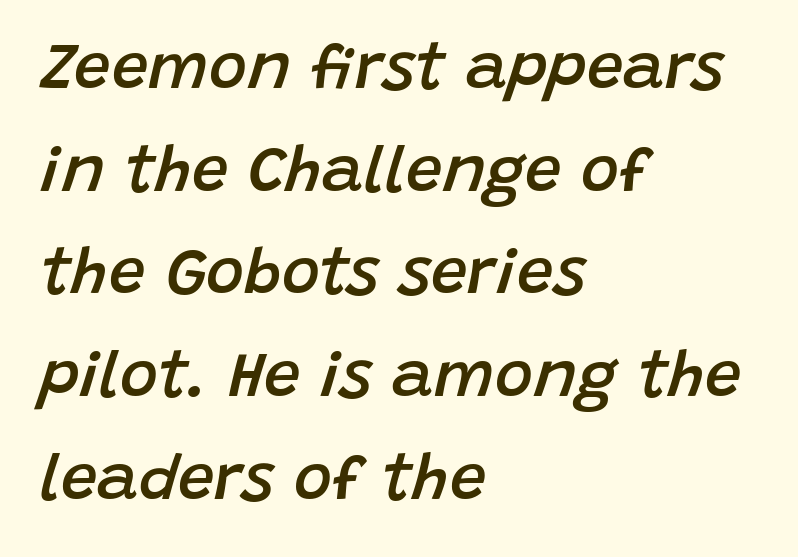
The image shows 65 px semibold type, italic (leaning right); set left-aligned, normal line spacing (1.58x), normal letter spacing, not underlined; low stroke contrast and a large x-height.
